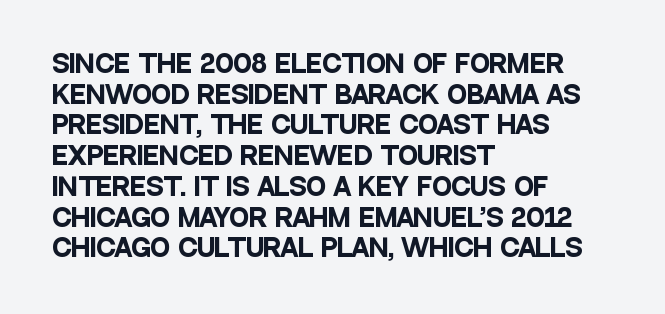
The image shows 24 px bold type, upright; set left-aligned, normal line spacing (1.28x), normal letter spacing, not underlined.
